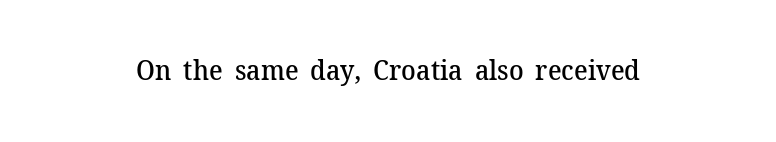
The image shows 27 px text type, upright; set normal letter spacing, not underlined.
